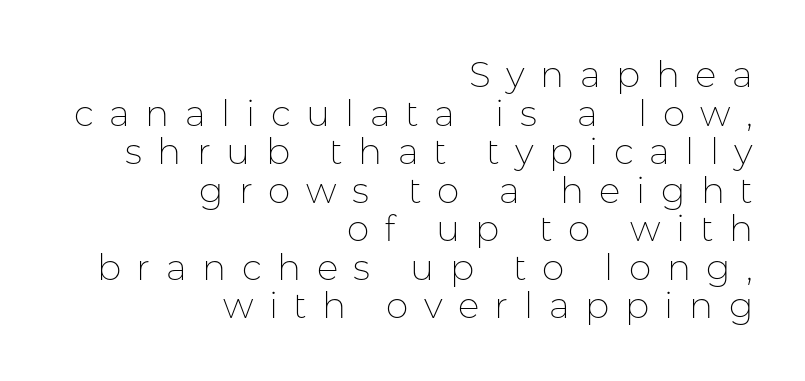
{"serif": "no", "italic": "no", "bold": "no", "weight": "thin", "width": "normal", "stroke_contrast": "low", "x_height": "medium", "monospaced": "no", "underline": "no", "align": "right", "line_spacing": "tight", "line_spacing_ratio": 1.07, "letter_spacing": "wide", "letter_spacing_em": 0.43, "glyph_px": 36}
